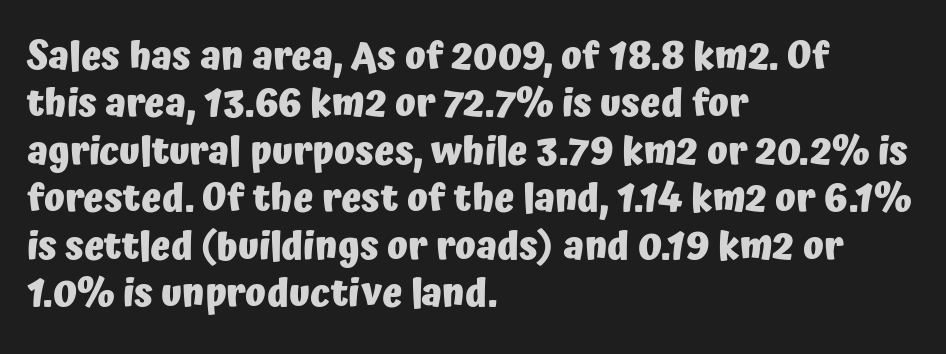
The image shows 38 px heavy sans-serif type, upright; set left-aligned, normal line spacing (1.25x), normal letter spacing, not underlined; low stroke contrast and a medium x-height.
